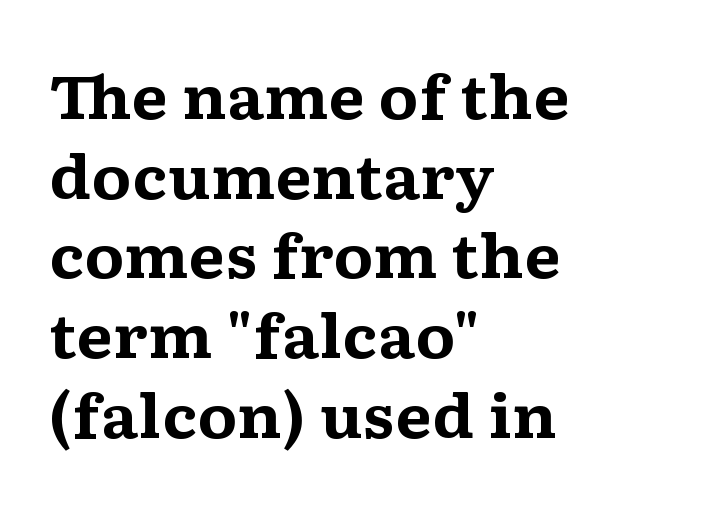
The image shows 59 px bold, wide serif type, upright; set left-aligned, normal line spacing (1.35x), normal letter spacing, not underlined; medium stroke contrast and a medium x-height.
